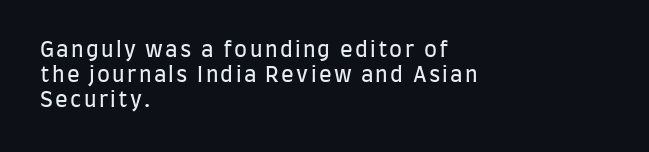
{"italic": "no", "bold": "no", "underline": "no", "align": "left", "line_spacing_ratio": 1.18, "glyph_px": 21}
